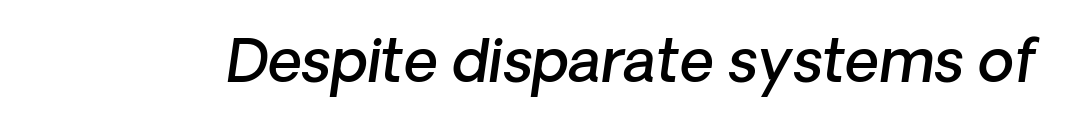
{"italic": "yes", "lean": "right", "slant_degrees": 8, "bold": "semi", "weight": "semibold", "width": "normal", "stroke_contrast": "low", "x_height": "medium", "monospaced": "no", "underline": "no", "letter_spacing": "normal", "letter_spacing_em": 0.0, "glyph_px": 59}
